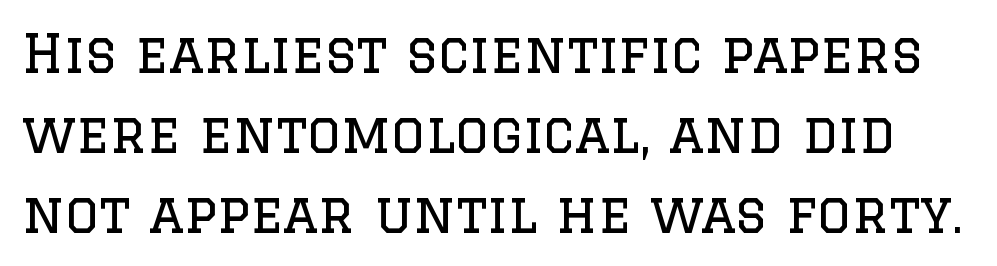
Horizontal bands of white between lines are of average thickness. Any mark beneath the type? The region is blank. Quick note: not italic, upright. No extra ink here — the face is not bold.
